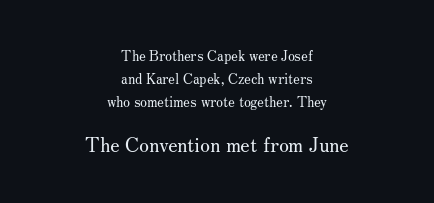
Q: Is the text bold? A: No.
Q: Is the text italic (slanted)? A: No, it is upright.
Q: Is the text underlined? A: No.
Q: How is the paragraph aligned? A: Centered.
Q: Is the spacing between letters normal or unusually wide? A: Normal.
Q: Is the spacing between lines tight, normal or loose? A: Normal.
Q: Which block of text is set in a larger size, the first (top) or the second (bottom)? A: The second (bottom) one.
